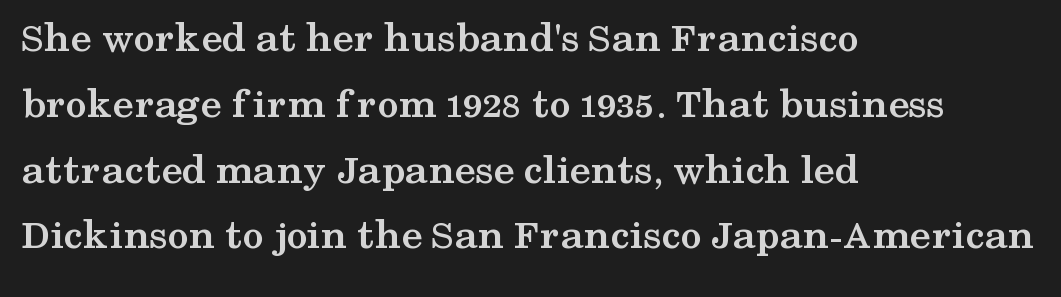
Q: Is the text bold? A: Yes.
Q: Is the text italic (slanted)? A: No, it is upright.
Q: Is the typeface a serif or a sans-serif typeface? A: Serif.
Q: Is the text underlined? A: No.
Q: How is the paragraph aligned? A: Left-aligned.
Q: Is the spacing between letters normal or unusually wide? A: Normal.
Q: Is the spacing between lines tight, normal or loose? A: Normal.
Q: Width (condensed, normal, or wide)? A: Wide.
Q: Stroke contrast? A: Medium.
Q: x-height? A: Medium.
Q: Monospaced? A: No.
